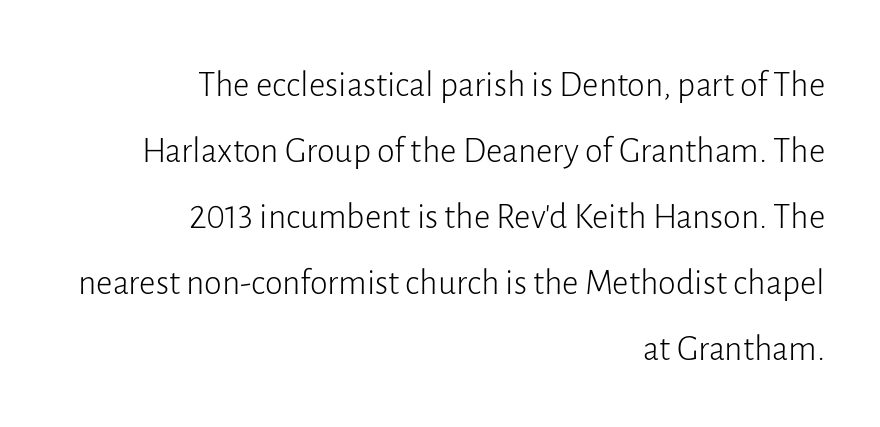
The specimen omits any rule beneath the text block's lines. The weight would be labelled regular, book, light, or lighter still. The text was rendered using a sans face with plain stroke endings. The rendering uses natural spacing where letterforms have individual widths.
